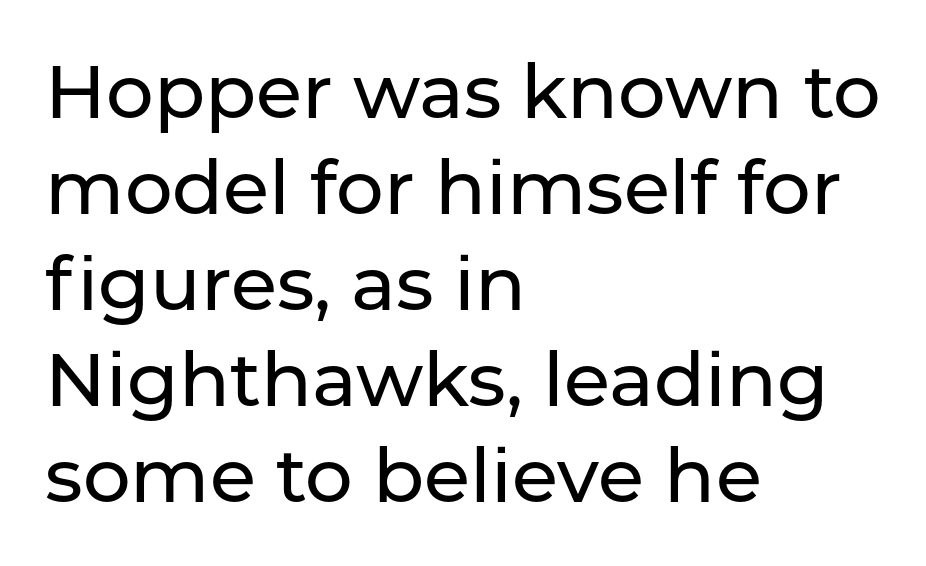
Q: Is the text italic (slanted)? A: No, it is upright.
Q: Is the typeface a serif or a sans-serif typeface? A: Sans-serif.
Q: Is the text underlined? A: No.
Q: How is the paragraph aligned? A: Left-aligned.
Q: Is the spacing between letters normal or unusually wide? A: Normal.
Q: Is the spacing between lines tight, normal or loose? A: Normal.
Q: Width (condensed, normal, or wide)? A: Normal.
Q: Stroke contrast? A: Low.
Q: x-height? A: Medium.
Q: Monospaced? A: No.
